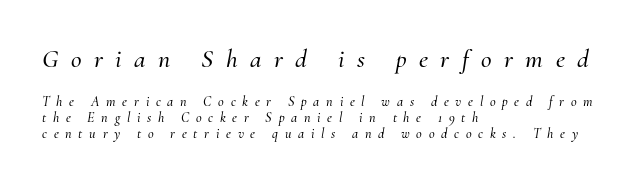
{"italic": "yes", "lean": "right", "slant_degrees": 10, "underline": "no", "align": "left", "line_spacing_ratio": 1.16, "letter_spacing": "wide", "letter_spacing_em": 0.48, "larger_block": "first", "size_ratio": 1.86, "glyph_px": 26}
